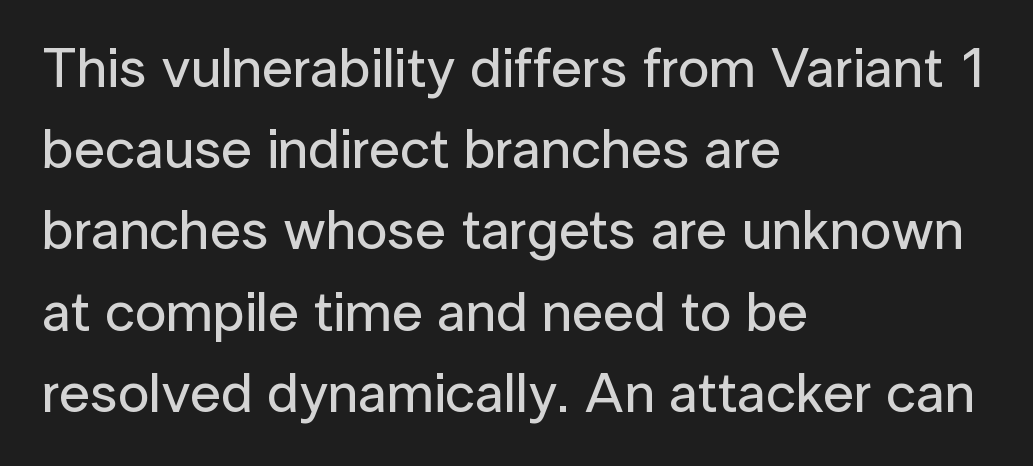
The image shows 56 px sans-serif type, upright; set left-aligned, normal line spacing (1.45x), normal letter spacing, not underlined; low stroke contrast and a medium x-height.
